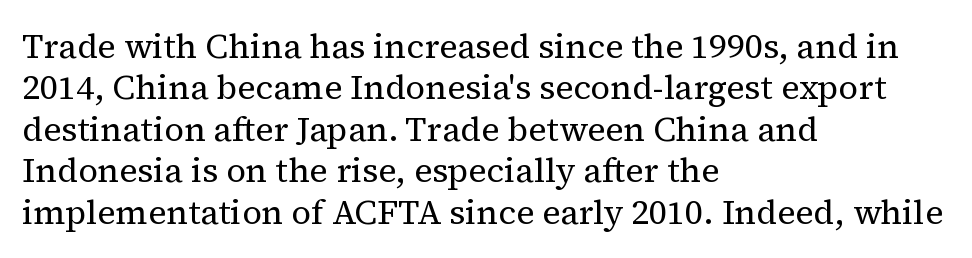
Short and long lines alike share a common starting point at left. A typesetter would call this proportional, since set widths differ per character. The characters display serif detailing at their extremities. Nothing unusual about the tracking: characters are spaced as the font intends. The gap between lines stays unmarked. Nope, not italic — everything's standing straight.
